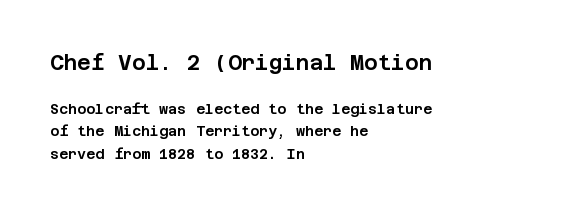
Q: Is the text italic (slanted)? A: No, it is upright.
Q: Is the text underlined? A: No.
Q: How is the paragraph aligned? A: Left-aligned.
Q: Is the spacing between letters normal or unusually wide? A: Normal.
Q: Is the spacing between lines tight, normal or loose? A: Normal.
Q: Which block of text is set in a larger size, the first (top) or the second (bottom)? A: The first (top) one.
